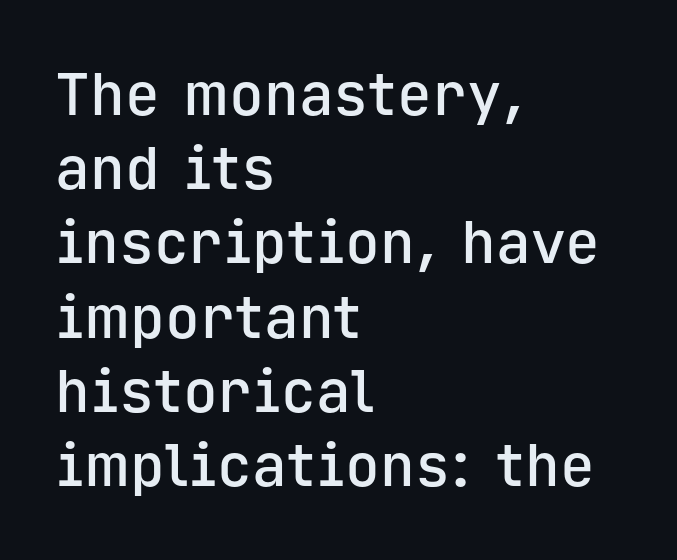
{"serif": "no", "italic": "no", "bold": "semi", "weight": "semibold", "width": "normal", "stroke_contrast": "low", "x_height": "medium", "monospaced": "yes", "underline": "no", "align": "left", "line_spacing": "normal", "line_spacing_ratio": 1.28, "letter_spacing": "normal", "letter_spacing_em": 0.0, "glyph_px": 58}
